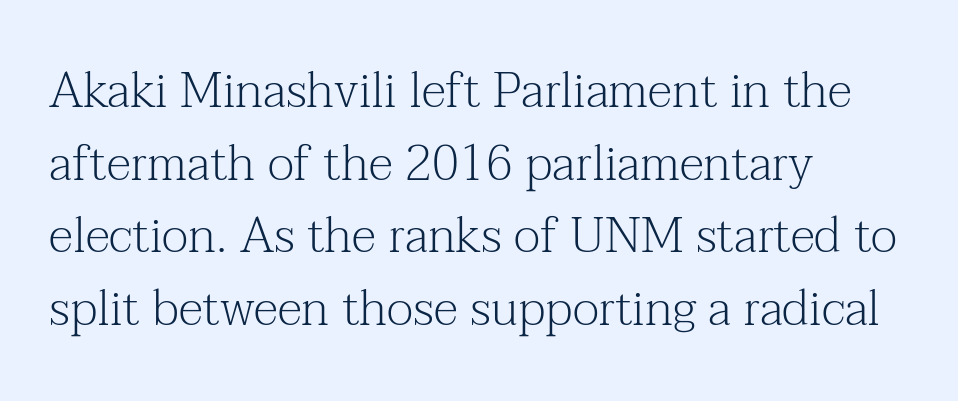
{"serif": "yes", "italic": "no", "bold": "no", "weight": "light", "width": "normal", "stroke_contrast": "medium", "x_height": "medium", "monospaced": "no", "underline": "no", "align": "left", "line_spacing": "normal", "line_spacing_ratio": 1.48, "letter_spacing": "normal", "letter_spacing_em": 0.0, "glyph_px": 49}
